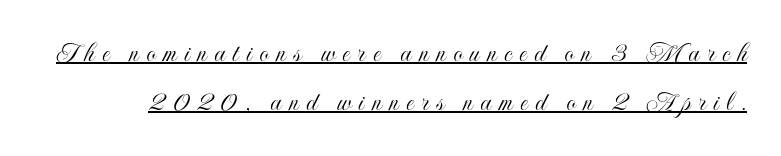
{"width": "condensed", "x_height": "small", "monospaced": "no", "underline": "yes", "line_spacing": "normal", "line_spacing_ratio": 1.69, "letter_spacing": "wide", "letter_spacing_em": 0.26, "glyph_px": 29}
